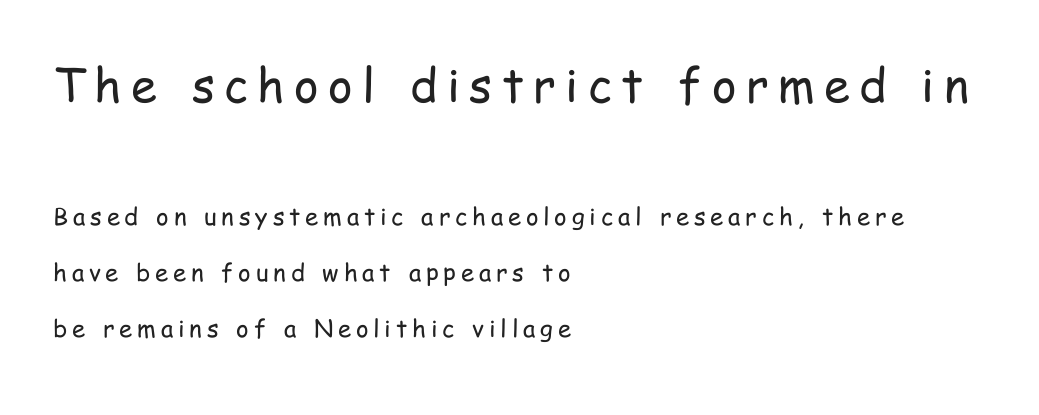
The image shows 47 px regular-weight, condensed sans-serif type, upright; set left-aligned, loose line spacing (2.33x), unusually wide letter spacing (+0.2 em), not underlined; the first (top) block is 1.96x larger; low stroke contrast and a medium x-height.
